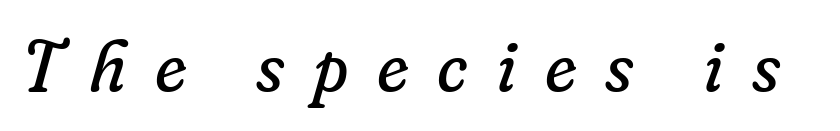
What kind of face is this? One with serifs. Spacing between characters has been opened up far beyond the box default. Weight class: somewhere from thin through regular. Descenders are the only things crossing below the line. Slant detected: the letters are inclined.
